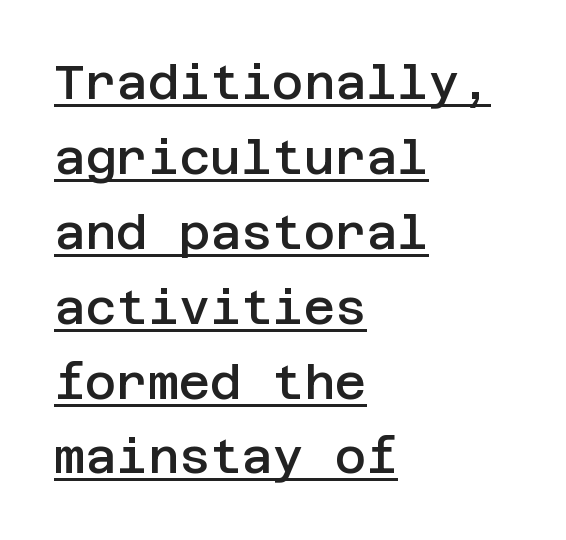
{"serif": "no", "italic": "no", "bold": "semi", "weight": "semibold", "width": "normal", "stroke_contrast": "low", "x_height": "large", "underline": "yes", "align": "left", "line_spacing": "normal", "line_spacing_ratio": 1.56, "letter_spacing": "normal", "letter_spacing_em": 0.0, "glyph_px": 48}
